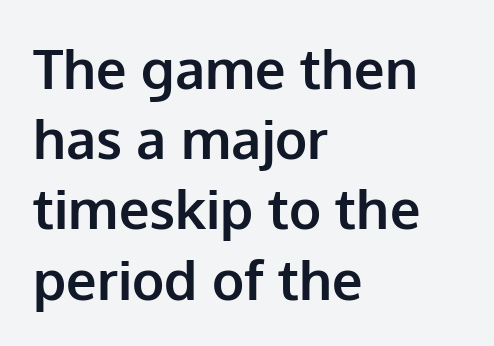
This rendering uses left alignment, leaving the right contour irregular. Stroke thickness is high; the sample reads as a true bold. The letters carry no serifs — their stems end cleanly without finishing strokes. Regarding leading, the lines here are spaced in the standard way. This sample uses plain, unmodified letter spacing.
